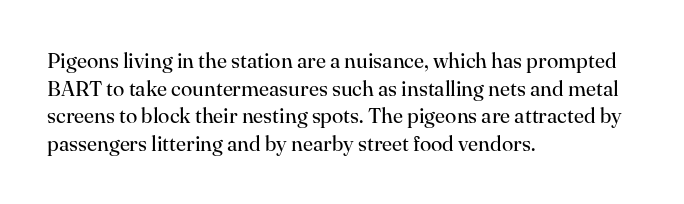
The image shows 21 px text type, upright; set left-aligned, normal line spacing (1.31x), normal letter spacing, not underlined.
